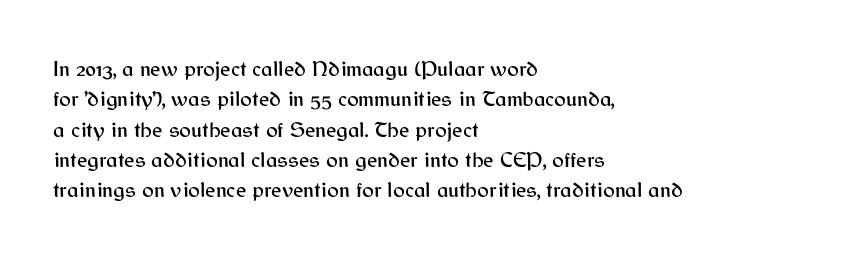
{"italic": "no", "underline": "no", "align": "left", "line_spacing": "normal", "line_spacing_ratio": 1.38, "letter_spacing": "normal", "letter_spacing_em": 0.0, "glyph_px": 22}
